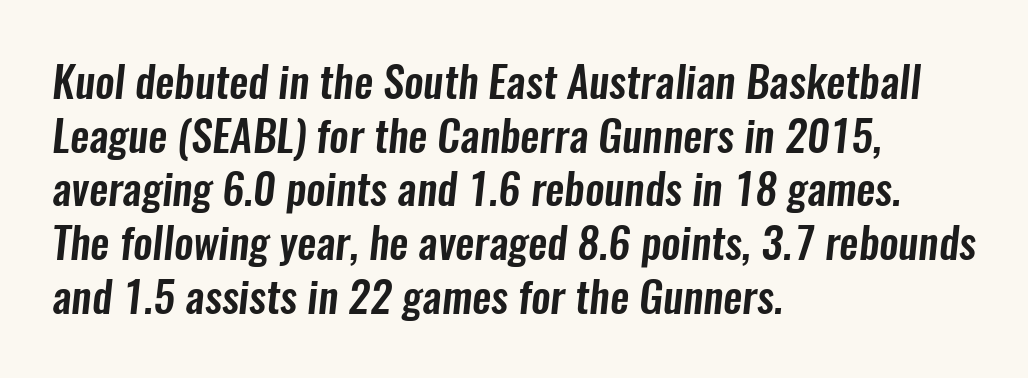
The image shows 43 px condensed sans-serif type; set left-aligned, normal line spacing (1.25x), normal letter spacing, not underlined; low stroke contrast and a medium x-height.
